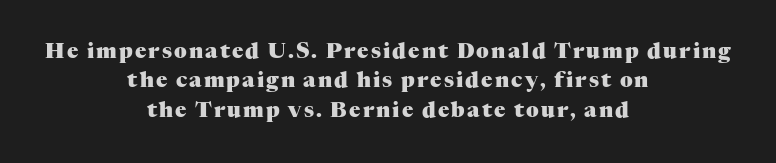
{"italic": "no", "bold": "yes", "underline": "no", "align": "center", "line_spacing": "normal", "line_spacing_ratio": 1.4, "glyph_px": 21}
